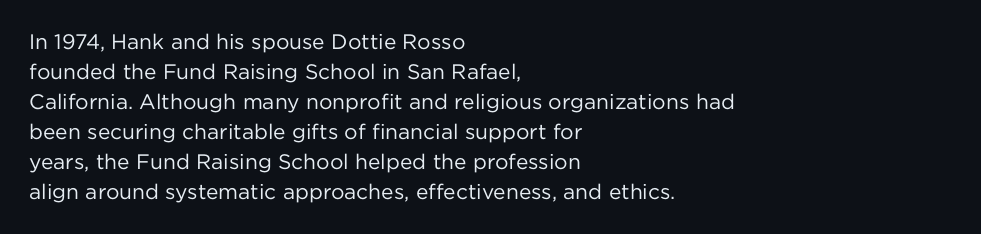
{"italic": "no", "bold": "no", "underline": "no", "align": "left", "line_spacing": "normal", "line_spacing_ratio": 1.43, "letter_spacing": "normal", "letter_spacing_em": 0.0, "glyph_px": 21}
